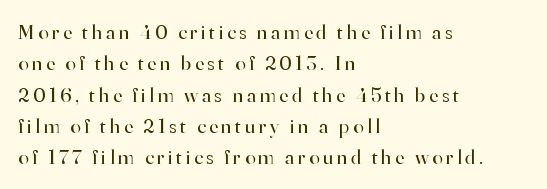
The image shows 21 px text type, upright; set left-aligned, normal line spacing (1.49x), not underlined.
